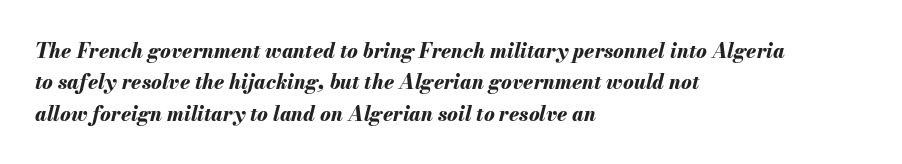
Q: Is the text bold? A: Yes.
Q: Is the text italic (slanted)? A: Yes, it leans right by about 13 degrees.
Q: Is the text underlined? A: No.
Q: How is the paragraph aligned? A: Left-aligned.
Q: Is the spacing between letters normal or unusually wide? A: Normal.
Q: Is the spacing between lines tight, normal or loose? A: Normal.
